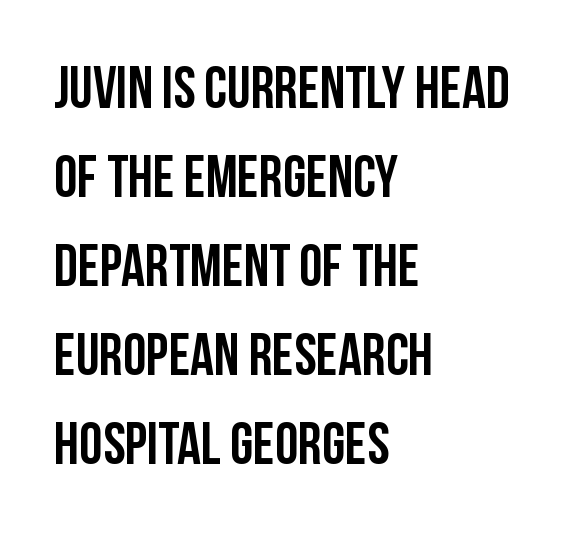
Vertical spacing — default. Does extra space separate the letters? No, they use regular spacing. Lines of text with bare space underneath. These lines were composed using upright roman letters.
